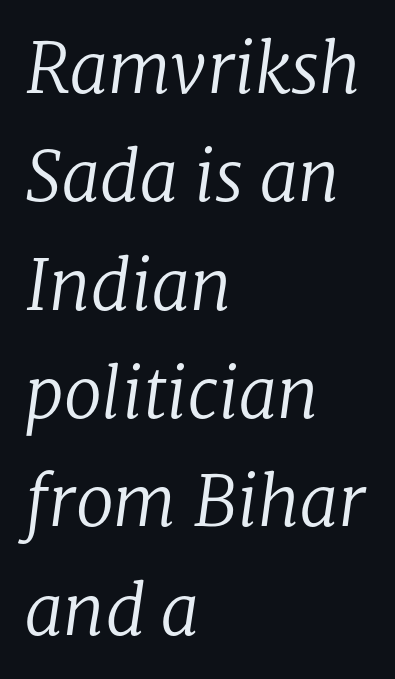
{"serif": "yes", "italic": "yes", "lean": "right", "slant_degrees": 8, "bold": "no", "weight": "regular", "width": "normal", "stroke_contrast": "low", "x_height": "medium", "monospaced": "no", "underline": "no", "align": "left", "line_spacing": "normal", "line_spacing_ratio": 1.57, "letter_spacing": "normal", "letter_spacing_em": 0.0, "glyph_px": 69}
